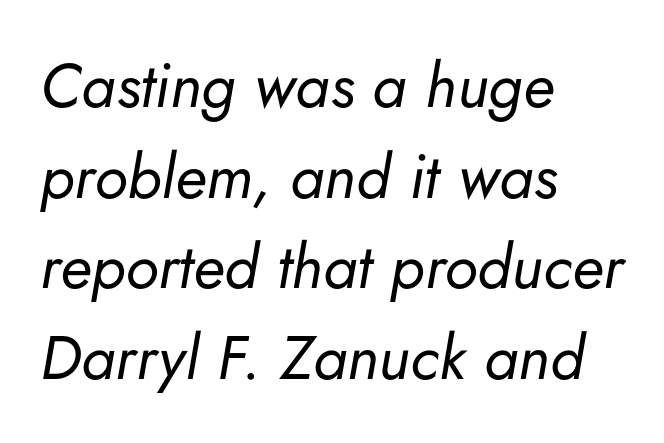
Q: Is the text bold? A: No.
Q: Is the text italic (slanted)? A: Yes, it leans right by about 5 degrees.
Q: Is the text underlined? A: No.
Q: How is the paragraph aligned? A: Left-aligned.
Q: Is the spacing between letters normal or unusually wide? A: Normal.
Q: Is the spacing between lines tight, normal or loose? A: Normal.
Q: Width (condensed, normal, or wide)? A: Normal.
Q: Stroke contrast? A: Low.
Q: x-height? A: Small.
Q: Monospaced? A: No.
